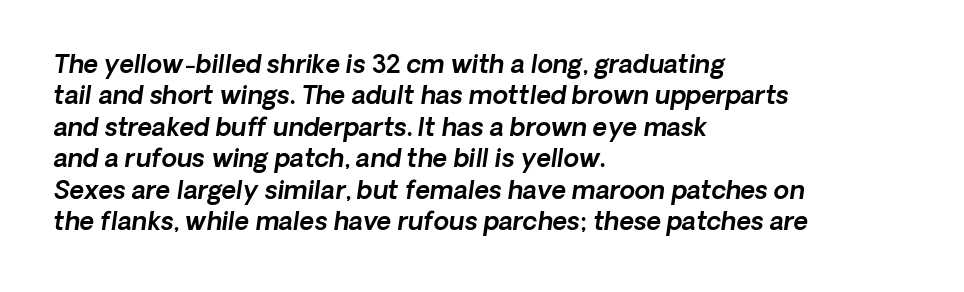
Q: Is the text italic (slanted)? A: Yes, it leans right by about 8 degrees.
Q: Is the text underlined? A: No.
Q: How is the paragraph aligned? A: Left-aligned.
Q: Is the spacing between letters normal or unusually wide? A: Normal.
Q: Is the spacing between lines tight, normal or loose? A: Normal.
